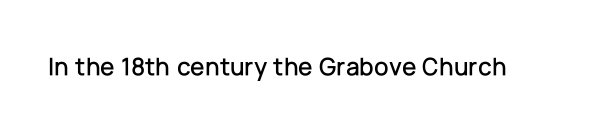
Is there any slant? The stems are plumb. Descenders are the only things crossing below the line. The line texture is even and compact thanks to regular tracking.
